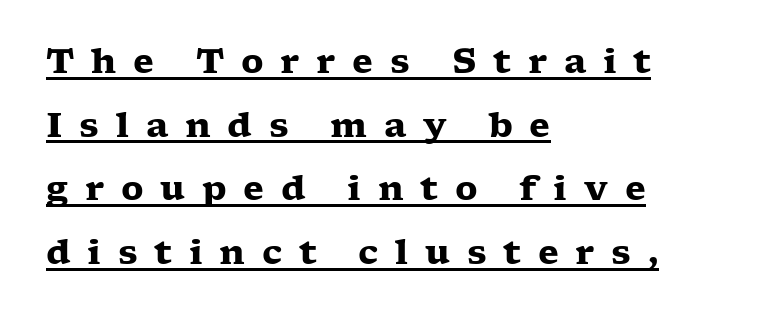
The face used here appears with an underline applied. You can tell from the footed stems that serif type was used. Horizontal alignment here is leftward, the default for most running prose. These lines have a slow, spaced-out rhythm from letter to letter.
